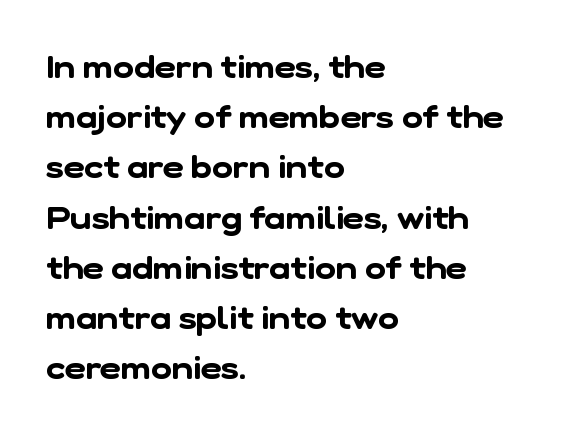
Q: Is the typeface a serif or a sans-serif typeface? A: Sans-serif.
Q: Is the text underlined? A: No.
Q: How is the paragraph aligned? A: Left-aligned.
Q: Is the spacing between letters normal or unusually wide? A: Normal.
Q: Is the spacing between lines tight, normal or loose? A: Normal.
Q: Width (condensed, normal, or wide)? A: Normal.
Q: Stroke contrast? A: Low.
Q: x-height? A: Medium.
Q: Monospaced? A: No.
